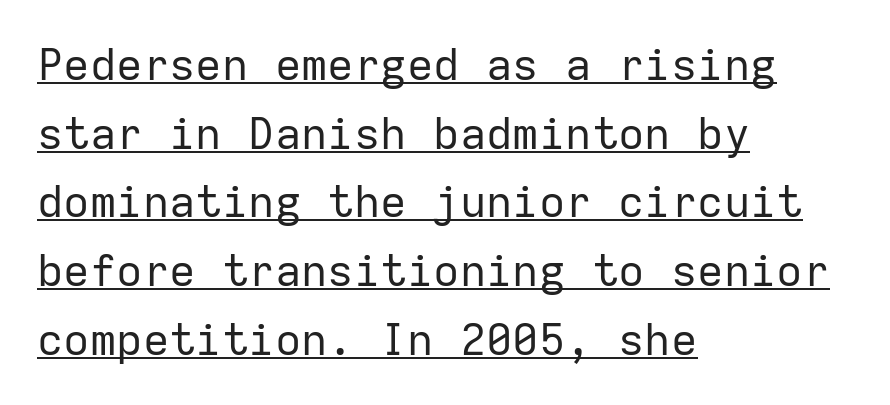
Every row of glyphs begins at an identical x-position on the left. Is this a sans? Yes — the strokes have no serifs. Stems and bowls with no extra thickness — not bold. Characters remain perfectly vertical along every line.
